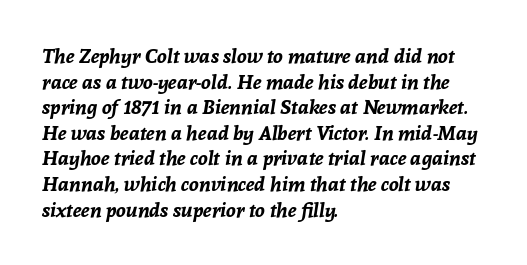
The image shows 20 px bold type, italic (leaning right); set left-aligned, normal line spacing (1.28x), normal letter spacing, not underlined.
